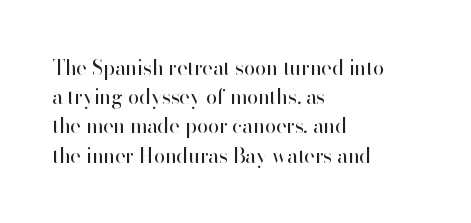
Q: Is the text bold? A: No.
Q: Is the text italic (slanted)? A: No, it is upright.
Q: Is the text underlined? A: No.
Q: How is the paragraph aligned? A: Left-aligned.
Q: Is the spacing between letters normal or unusually wide? A: Normal.
Q: Is the spacing between lines tight, normal or loose? A: Normal.
